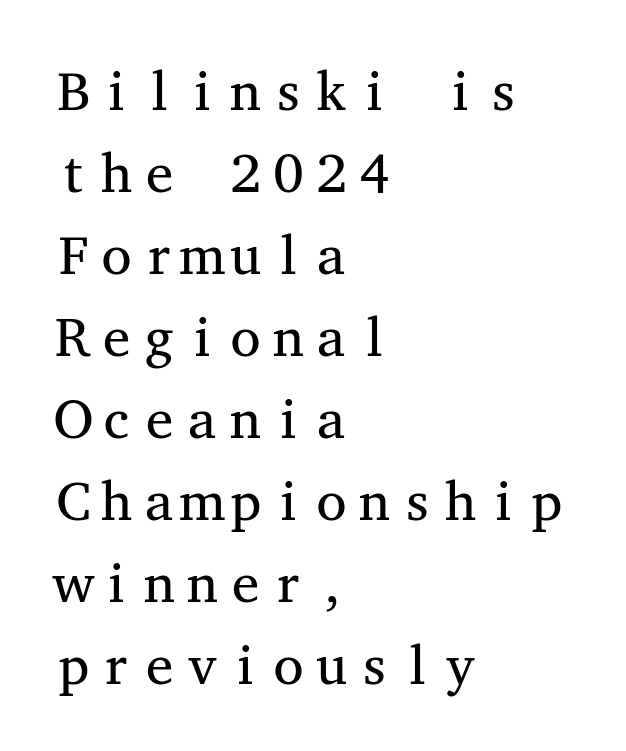
Q: Is the text bold? A: No.
Q: Is the text italic (slanted)? A: No, it is upright.
Q: Is the typeface a serif or a sans-serif typeface? A: Serif.
Q: Is the text underlined? A: No.
Q: How is the paragraph aligned? A: Left-aligned.
Q: Is the spacing between letters normal or unusually wide? A: Normal.
Q: Is the spacing between lines tight, normal or loose? A: Normal.
Q: Width (condensed, normal, or wide)? A: Wide.
Q: Stroke contrast? A: Medium.
Q: x-height? A: Medium.
Q: Monospaced? A: Yes.
